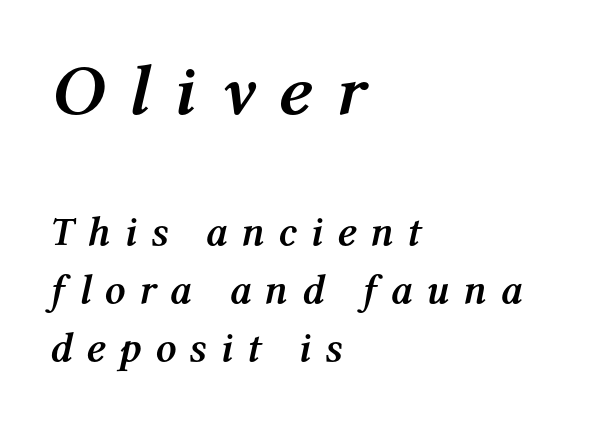
{"italic": "yes", "lean": "right", "slant_degrees": 12, "bold": "yes", "weight": "semibold", "width": "normal", "stroke_contrast": "medium", "x_height": "medium", "monospaced": "no", "underline": "no", "align": "left", "line_spacing": "normal", "line_spacing_ratio": 1.41, "letter_spacing": "wide", "letter_spacing_em": 0.33, "larger_block": "first", "size_ratio": 1.76, "glyph_px": 72}
